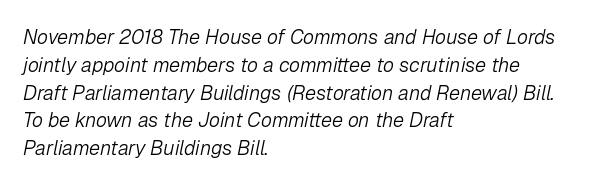
Compared with ordinary roman type, these characters are visibly tilted. The letters sit at their default tracking, neither squeezed nor spread. Stem width sits at or under what a default text font uses. These lines stack with their left ends in a neat column.
